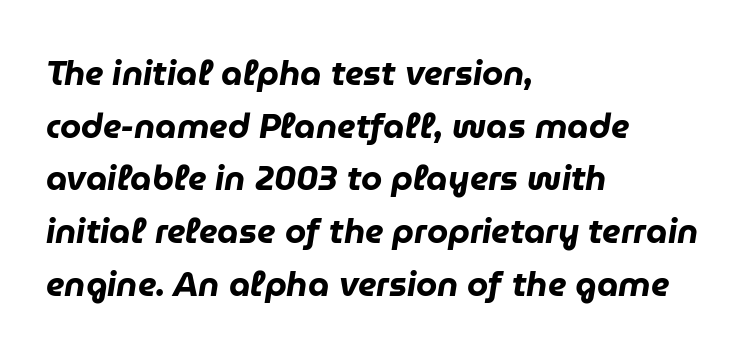
The image shows 34 px heavy type, italic (leaning right); set left-aligned, normal line spacing (1.55x), normal letter spacing, not underlined; low stroke contrast and a medium x-height.
